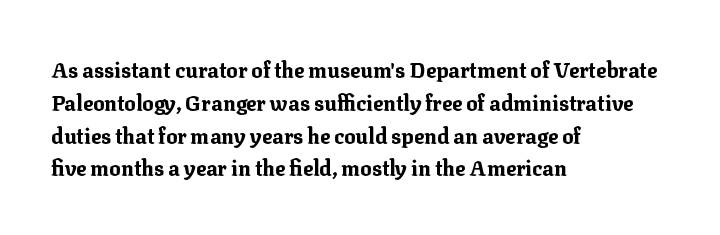
Weight check: bold — yes, fully. This rendering features lettering with no underline. This is the regular roman posture of the typeface. Is there much room between lines? A standard amount, neither cramped nor airy. No extra tracking has been applied to these lines. The rag falls on the right side of this text block.
